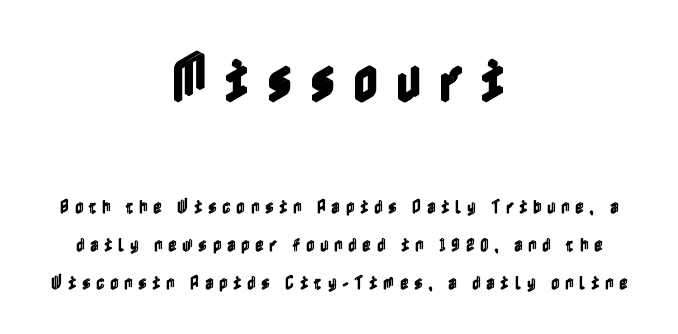
The image shows 49 px condensed type, upright; set centered, loose line spacing (2.35x), unusually wide letter spacing (+0.36 em), not underlined; the first (top) block is 3.06x larger; a medium x-height.
